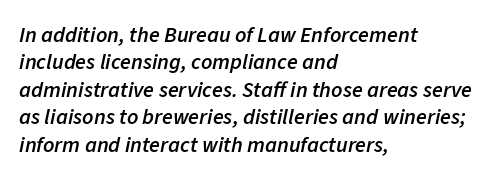
{"italic": "yes", "lean": "right", "slant_degrees": 11, "bold": "semi", "underline": "no", "align": "left", "line_spacing": "normal", "line_spacing_ratio": 1.25, "letter_spacing": "normal", "letter_spacing_em": 0.0, "glyph_px": 22}
